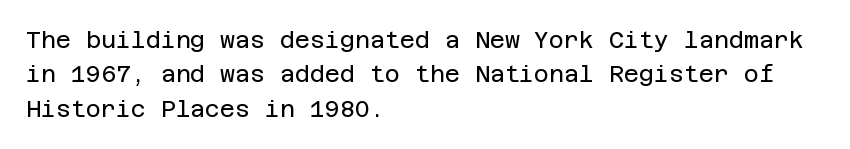
Observe the ordinary spacing: letters are neighbours, not strangers. Only glyphs here, with clear space below each row. Honestly, the row spacing looks completely unremarkable. No letter is thick-stroked: the sample isn't bold.
